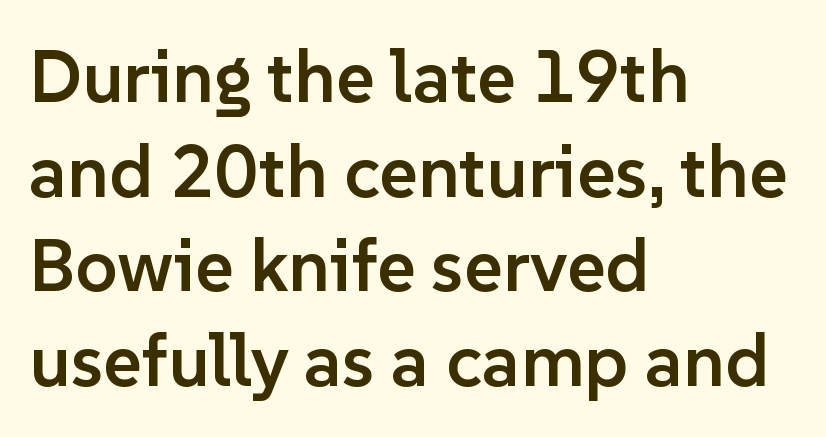
Here the glyphs are tracked normally, forming tight word shapes. Note: no serifs on the glyphs. The lines sit at an ordinary, default distance from one another. This sample is left-justified, so line endings fall wherever the words run out. Its strokes are somewhat broadened, the hallmark of semibold type. A bare baseline throughout the passage.
